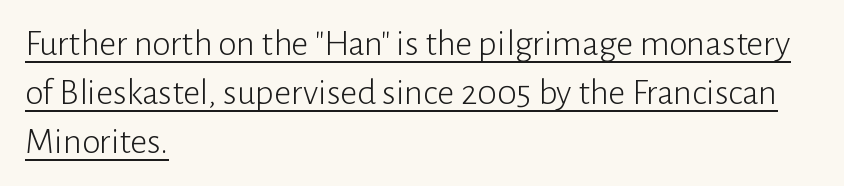
Q: Is the text bold? A: No.
Q: Is the text italic (slanted)? A: No, it is upright.
Q: Is the typeface a serif or a sans-serif typeface? A: Sans-serif.
Q: Is the text underlined? A: Yes.
Q: How is the paragraph aligned? A: Left-aligned.
Q: Is the spacing between letters normal or unusually wide? A: Normal.
Q: Is the spacing between lines tight, normal or loose? A: Normal.
Q: Width (condensed, normal, or wide)? A: Normal.
Q: Stroke contrast? A: Low.
Q: x-height? A: Medium.
Q: Monospaced? A: No.
